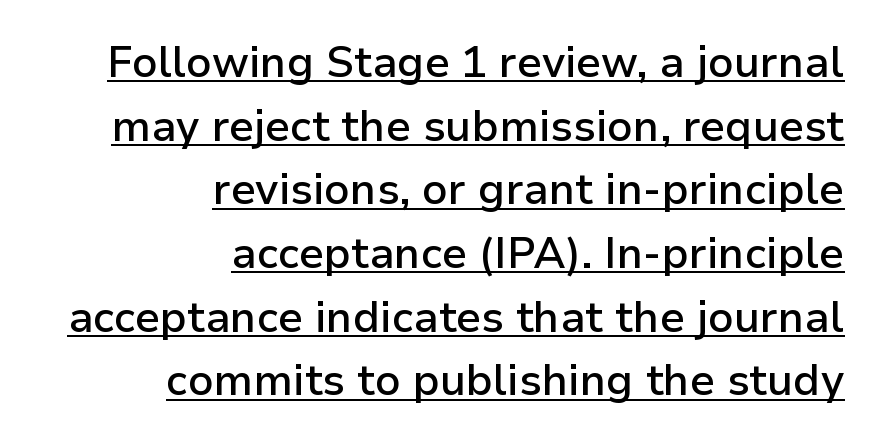
The typesetting leans somewhat heavy: a semibold. Type style note: lacks serifs. The passage shown has conventional tracking throughout. Think of a printed novel: that variable character pitch is what you see here. The rendering uses the underline text-decoration. The paragraph shown leans on its right margin.
